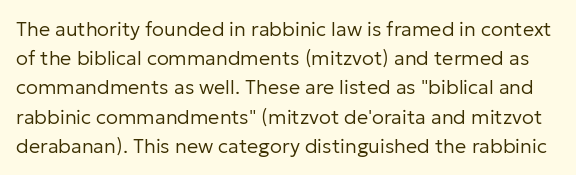
{"italic": "no", "bold": "no", "underline": "no", "line_spacing": "normal", "line_spacing_ratio": 1.46, "letter_spacing": "normal", "letter_spacing_em": 0.0, "glyph_px": 20}
